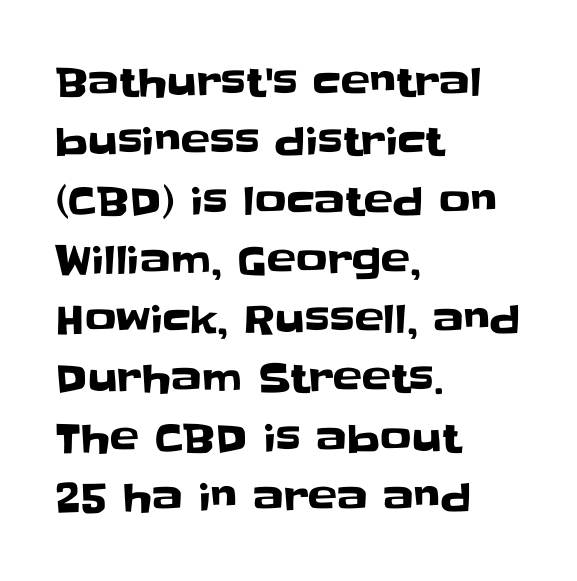
The image shows 39 px sans-serif type, upright; set left-aligned, normal line spacing (1.52x), normal letter spacing, not underlined; low stroke contrast and a large x-height.
